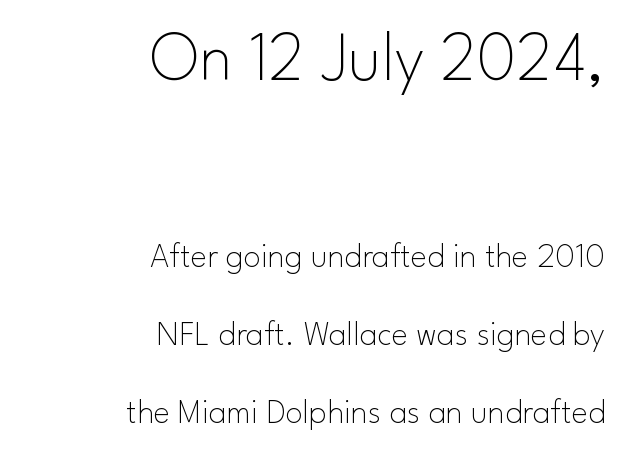
{"serif": "no", "italic": "no", "bold": "no", "weight": "thin", "width": "normal", "stroke_contrast": "low", "x_height": "small", "monospaced": "no", "underline": "no", "align": "right", "line_spacing": "loose", "line_spacing_ratio": 2.22, "letter_spacing": "normal", "letter_spacing_em": 0.0, "larger_block": "first", "size_ratio": 2.0, "glyph_px": 70}
